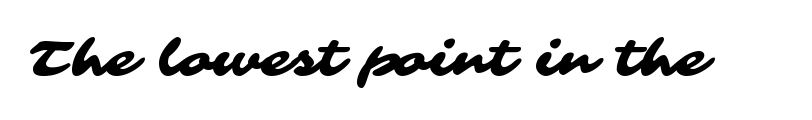
{"serif": "no", "width": "wide", "stroke_contrast": "medium", "x_height": "medium", "monospaced": "no", "underline": "no", "letter_spacing": "normal", "letter_spacing_em": 0.0, "glyph_px": 49}
